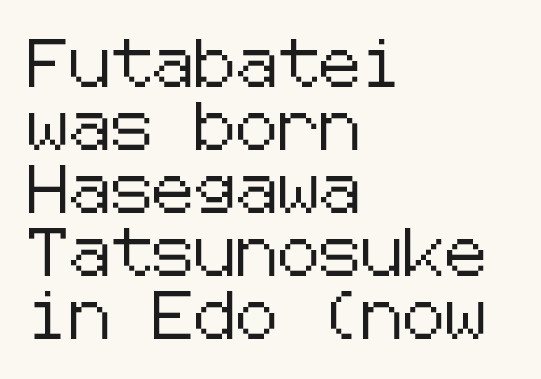
{"serif": "no", "italic": "no", "width": "normal", "stroke_contrast": "low", "x_height": "medium", "underline": "no", "align": "left", "line_spacing": "normal", "line_spacing_ratio": 1.34, "letter_spacing": "normal", "letter_spacing_em": 0.0, "glyph_px": 47}
